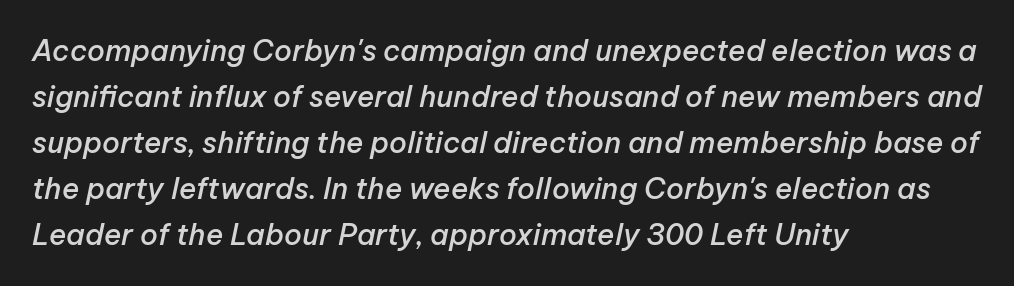
{"italic": "yes", "lean": "right", "slant_degrees": 12, "bold": "semi", "weight": "semibold", "width": "normal", "stroke_contrast": "low", "x_height": "medium", "monospaced": "no", "underline": "no", "align": "left", "line_spacing": "normal", "line_spacing_ratio": 1.59, "letter_spacing": "normal", "letter_spacing_em": 0.0, "glyph_px": 29}
